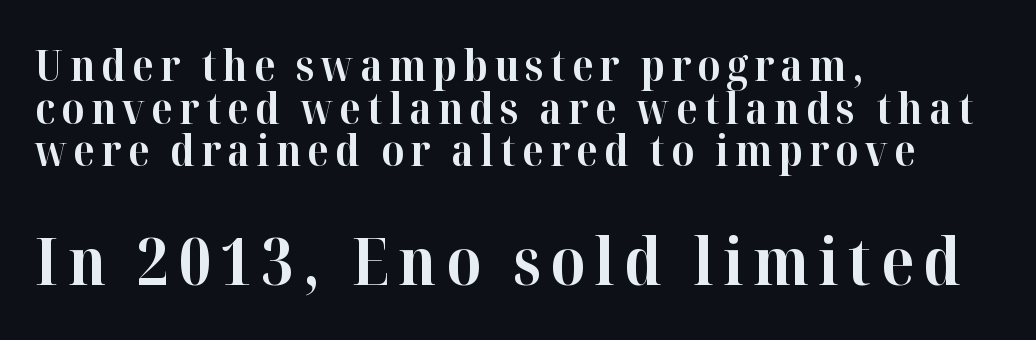
{"serif": "yes", "italic": "no", "bold": "yes", "weight": "bold", "width": "normal", "stroke_contrast": "high", "x_height": "medium", "monospaced": "no", "underline": "no", "align": "left", "line_spacing": "tight", "line_spacing_ratio": 0.99, "larger_block": "second", "size_ratio": 1.51, "glyph_px": 65}
